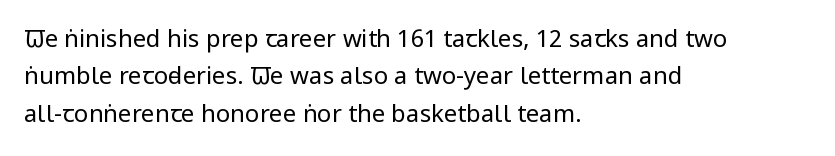
Evenly set lines give the paragraph a standard silhouette. Here the glyphs are tracked normally, forming tight word shapes. Rule under the text: the space is simply empty. Italic? Not at all — the glyphs are vertical. These glyphs show unthickened strokes, regular width or finer.
